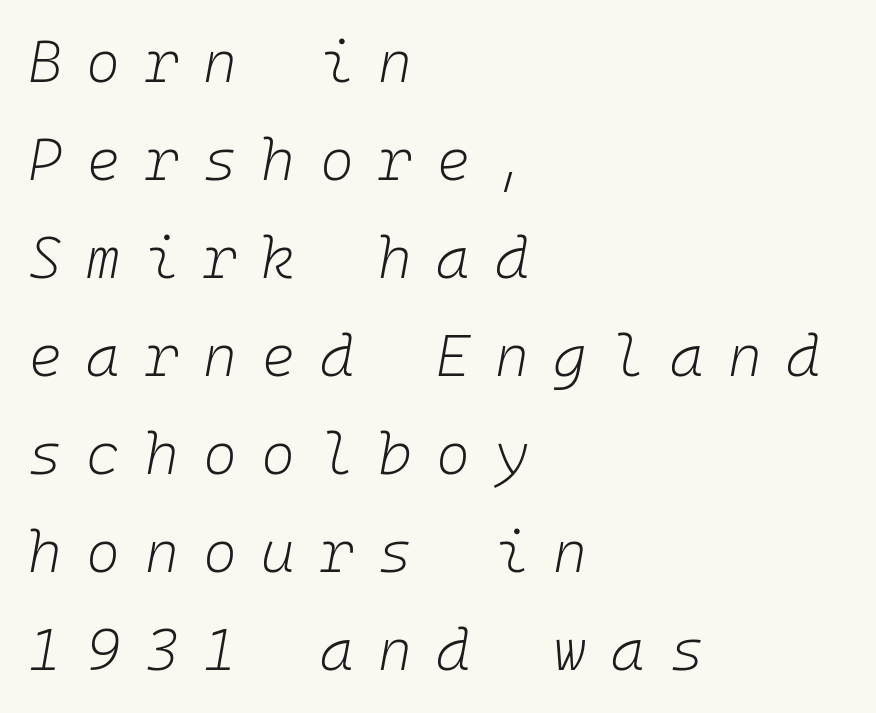
The rendering applies a slant to the glyphs. The rendering inserts visible extra space after every character. Heaviness? Minimal to ordinary, like unemphasized prose. Here the designer chose a console-style face with uniform glyph widths. Horizontally, the lines are justified to the leading edge only. Check under the words: just untouched page.
